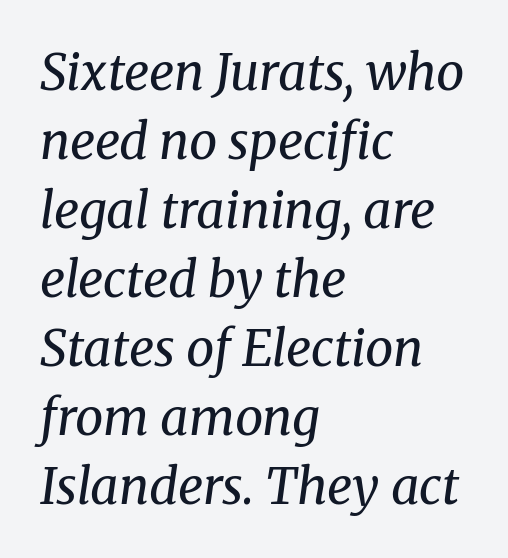
Q: Is the text bold? A: No.
Q: Is the text italic (slanted)? A: Yes, it leans right by about 8 degrees.
Q: Is the typeface a serif or a sans-serif typeface? A: Serif.
Q: Is the text underlined? A: No.
Q: How is the paragraph aligned? A: Left-aligned.
Q: Is the spacing between letters normal or unusually wide? A: Normal.
Q: Is the spacing between lines tight, normal or loose? A: Normal.
Q: Width (condensed, normal, or wide)? A: Normal.
Q: Stroke contrast? A: Medium.
Q: x-height? A: Medium.
Q: Monospaced? A: No.
